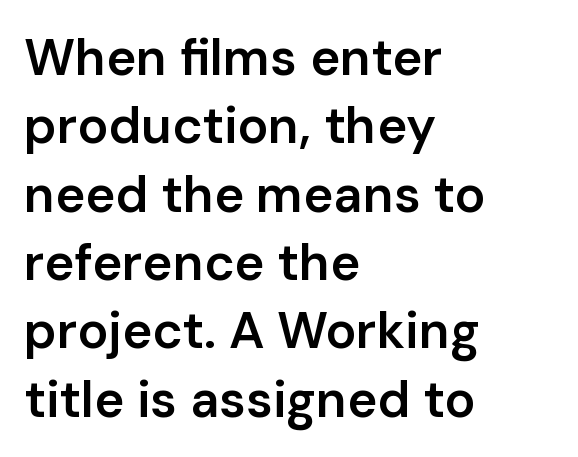
The face used here is proportionally spaced, like ordinary book or web type. Quick note: interline space is typical. The gap between lines stays unmarked. All the whitespace from short lines collects on the right. Type style note: lacks serifs. Look at the stroke-to-counter ratio: somewhat heavy, a semibold.
